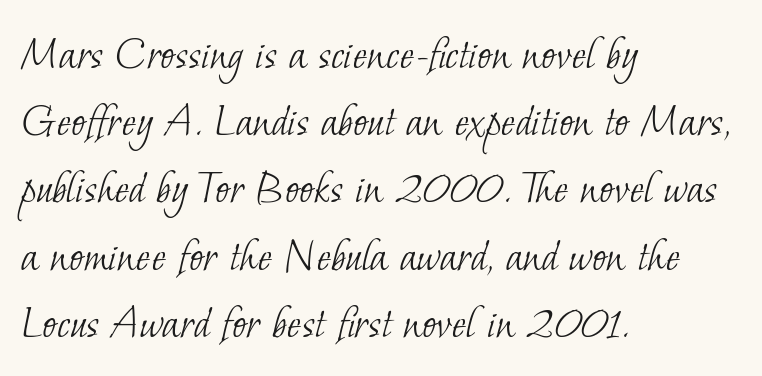
The image shows 48 px light serif type; set left-aligned, normal line spacing (1.4x), normal letter spacing, not underlined; low stroke contrast and a small x-height.
